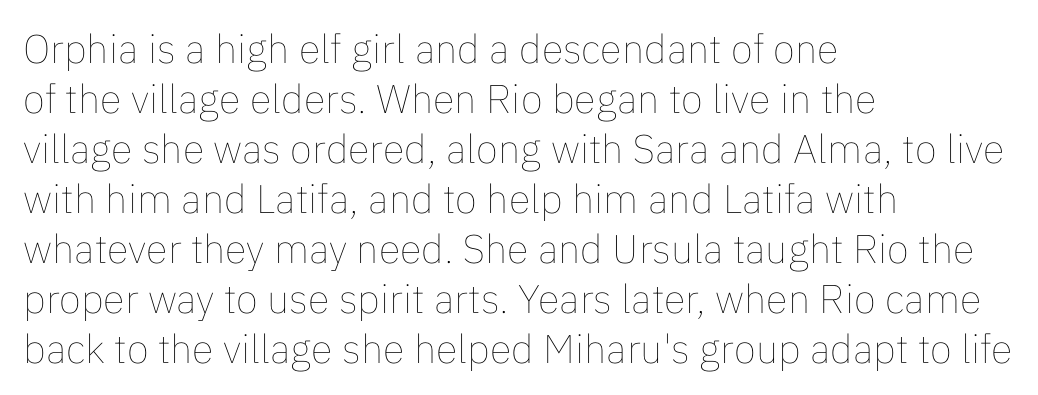
Q: Is the text bold? A: No.
Q: Is the text italic (slanted)? A: No, it is upright.
Q: Is the text underlined? A: No.
Q: How is the paragraph aligned? A: Left-aligned.
Q: Is the spacing between letters normal or unusually wide? A: Normal.
Q: Is the spacing between lines tight, normal or loose? A: Normal.
Q: Width (condensed, normal, or wide)? A: Normal.
Q: Stroke contrast? A: Low.
Q: x-height? A: Medium.
Q: Monospaced? A: No.
